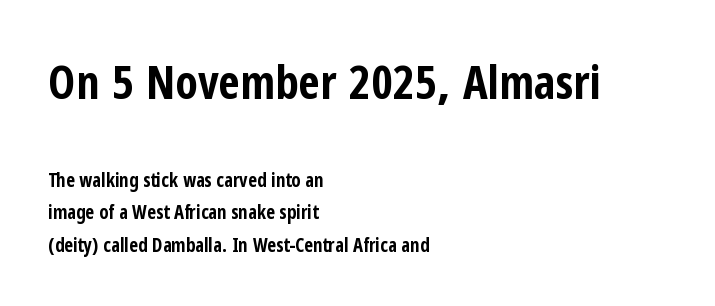
The image shows 47 px bold, condensed sans-serif type, upright; set left-aligned, line spacing 1.71x, normal letter spacing, not underlined; the first (top) block is 2.47x larger; low stroke contrast and a medium x-height.
